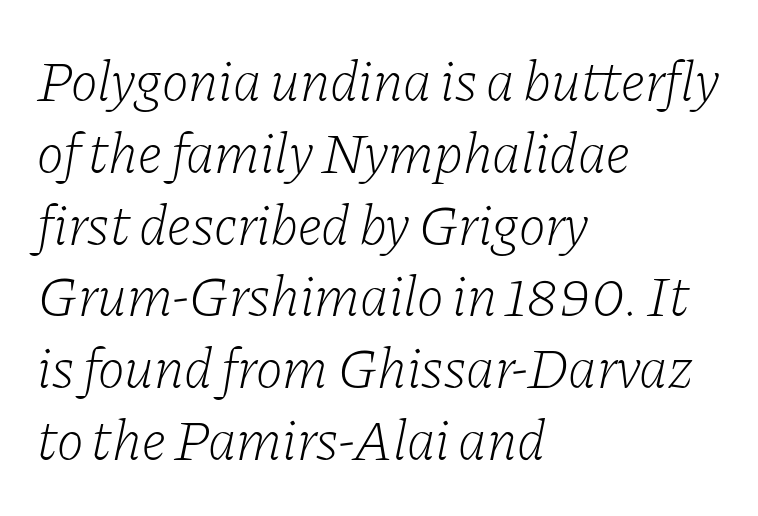
Q: Is the text bold? A: No.
Q: Is the text italic (slanted)? A: Yes, it leans right by about 11 degrees.
Q: Is the typeface a serif or a sans-serif typeface? A: Serif.
Q: Is the text underlined? A: No.
Q: How is the paragraph aligned? A: Left-aligned.
Q: Is the spacing between letters normal or unusually wide? A: Normal.
Q: Is the spacing between lines tight, normal or loose? A: Normal.
Q: Width (condensed, normal, or wide)? A: Normal.
Q: Stroke contrast? A: Low.
Q: x-height? A: Medium.
Q: Monospaced? A: No.
